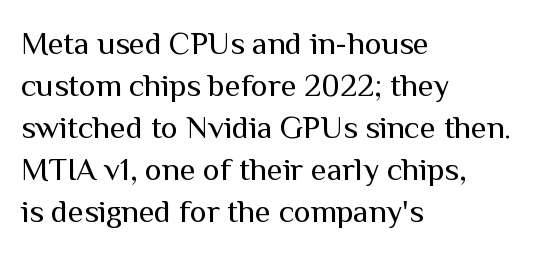
{"serif": "no", "italic": "no", "bold": "no", "weight": "regular", "width": "normal", "stroke_contrast": "medium", "x_height": "medium", "monospaced": "no", "underline": "no", "align": "left", "line_spacing": "normal", "line_spacing_ratio": 1.31, "letter_spacing": "normal", "letter_spacing_em": 0.0, "glyph_px": 32}
